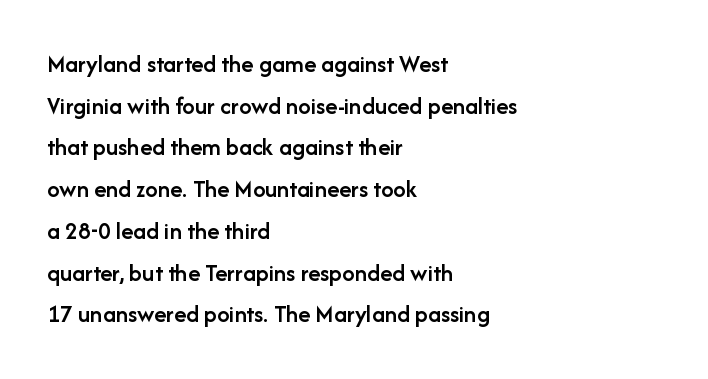
The image shows 25 px text type, upright; set left-aligned, normal line spacing (1.67x), normal letter spacing, not underlined.
